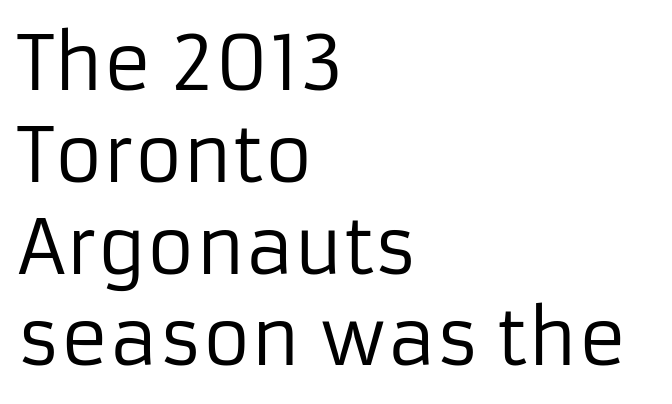
Q: Is the text bold? A: No.
Q: Is the text italic (slanted)? A: No, it is upright.
Q: Is the typeface a serif or a sans-serif typeface? A: Sans-serif.
Q: Is the text underlined? A: No.
Q: How is the paragraph aligned? A: Left-aligned.
Q: Is the spacing between letters normal or unusually wide? A: Normal.
Q: Width (condensed, normal, or wide)? A: Normal.
Q: Stroke contrast? A: Low.
Q: x-height? A: Medium.
Q: Monospaced? A: No.
